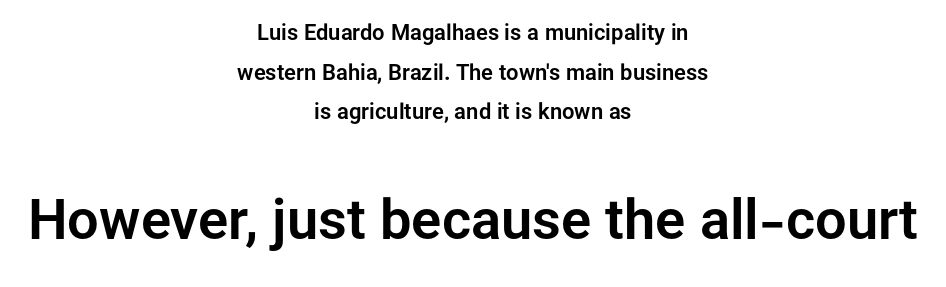
Q: Is the text italic (slanted)? A: No, it is upright.
Q: Is the typeface a serif or a sans-serif typeface? A: Sans-serif.
Q: Is the text underlined? A: No.
Q: How is the paragraph aligned? A: Centered.
Q: Is the spacing between letters normal or unusually wide? A: Normal.
Q: Which block of text is set in a larger size, the first (top) or the second (bottom)? A: The second (bottom) one.
Q: Width (condensed, normal, or wide)? A: Normal.
Q: Stroke contrast? A: Low.
Q: x-height? A: Medium.
Q: Monospaced? A: No.
